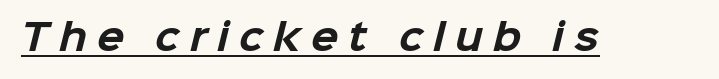
The image shows 36 px bold sans-serif type; set unusually wide letter spacing (+0.28 em), underlined; low stroke contrast and a medium x-height.
